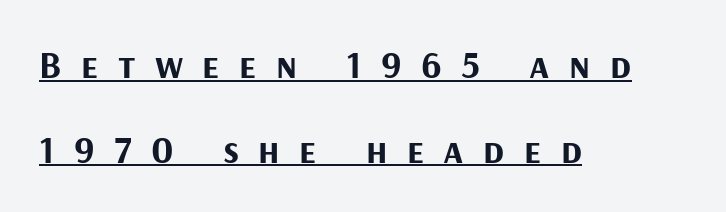
The image shows 39 px bold sans-serif type, upright; set left-aligned, loose line spacing (2.17x), unusually wide letter spacing (+0.5 em), underlined; medium stroke contrast and a medium x-height.
